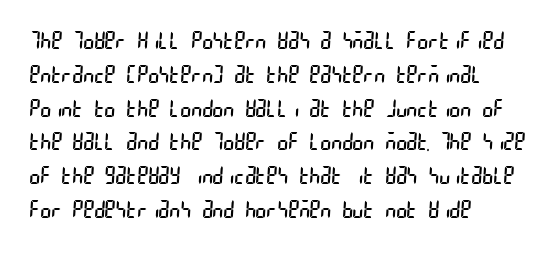
The zone under the glyphs is completely vacant. These lines keep a tight, regular rhythm from letter to letter. The cut favours lightness, reaching ordinary text weight at its darkest. These lines stack with their left ends in a neat column.
